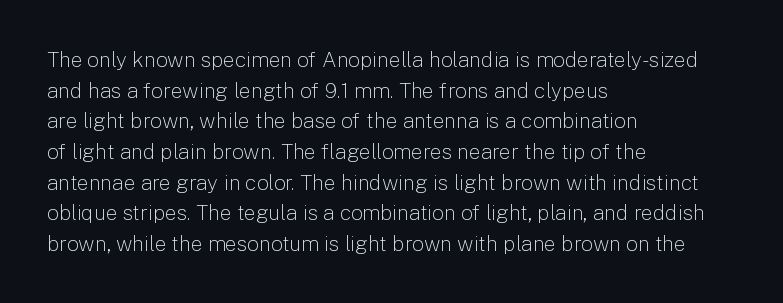
{"italic": "no", "bold": "no", "underline": "no", "align": "left", "line_spacing": "normal", "line_spacing_ratio": 1.46, "letter_spacing": "normal", "letter_spacing_em": 0.0, "glyph_px": 21}
